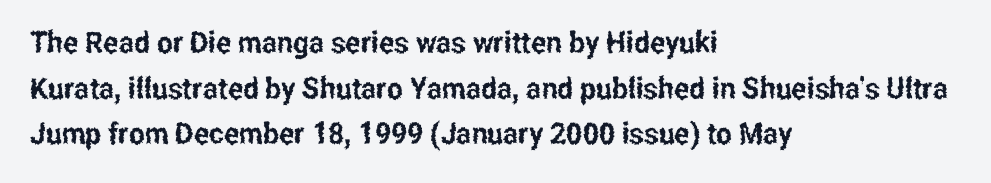
{"serif": "no", "italic": "no", "width": "condensed", "stroke_contrast": "low", "x_height": "medium", "monospaced": "no", "underline": "no", "align": "left", "line_spacing": "normal", "line_spacing_ratio": 1.52, "letter_spacing": "normal", "letter_spacing_em": 0.0, "glyph_px": 30}
